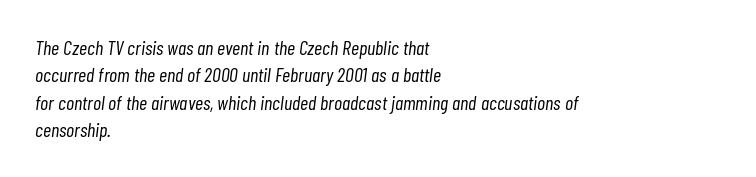
Q: Is the text bold? A: No.
Q: Is the text italic (slanted)? A: Yes, it leans right by about 7 degrees.
Q: Is the text underlined? A: No.
Q: How is the paragraph aligned? A: Left-aligned.
Q: Is the spacing between letters normal or unusually wide? A: Normal.
Q: Is the spacing between lines tight, normal or loose? A: Normal.
